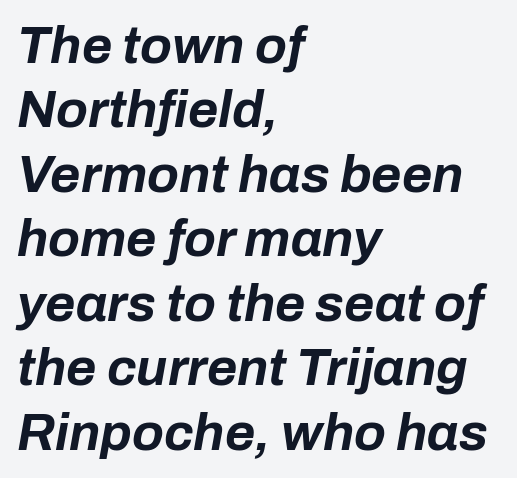
{"italic": "yes", "lean": "right", "slant_degrees": 10, "bold": "yes", "weight": "bold", "width": "normal", "stroke_contrast": "low", "x_height": "medium", "monospaced": "no", "underline": "no", "align": "left", "line_spacing_ratio": 1.24, "letter_spacing": "normal", "letter_spacing_em": 0.0, "glyph_px": 52}
